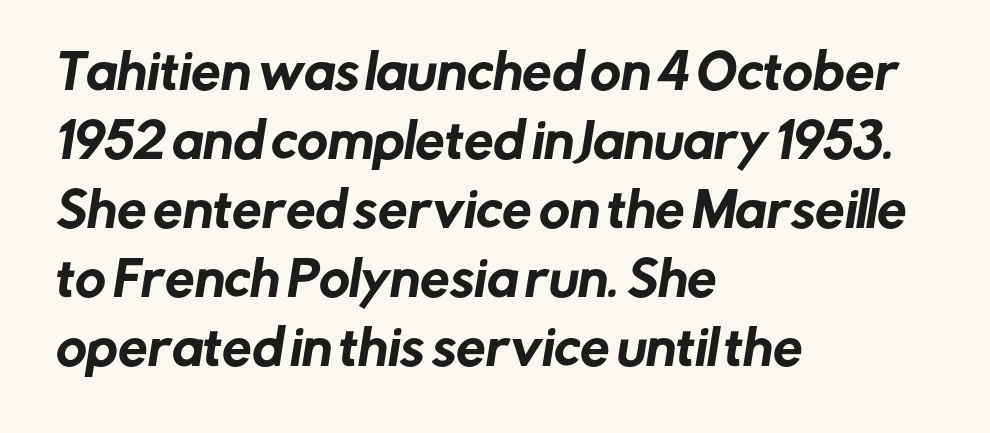
The image shows 47 px sans-serif type; set left-aligned, normal line spacing (1.47x), normal letter spacing, not underlined; low stroke contrast and a medium x-height.
